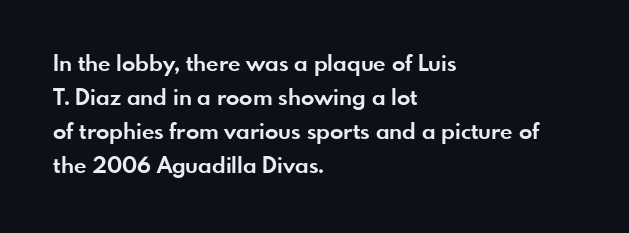
Q: Is the text bold? A: Yes.
Q: Is the text italic (slanted)? A: No, it is upright.
Q: Is the text underlined? A: No.
Q: How is the paragraph aligned? A: Left-aligned.
Q: Is the spacing between letters normal or unusually wide? A: Normal.
Q: Is the spacing between lines tight, normal or loose? A: Normal.
